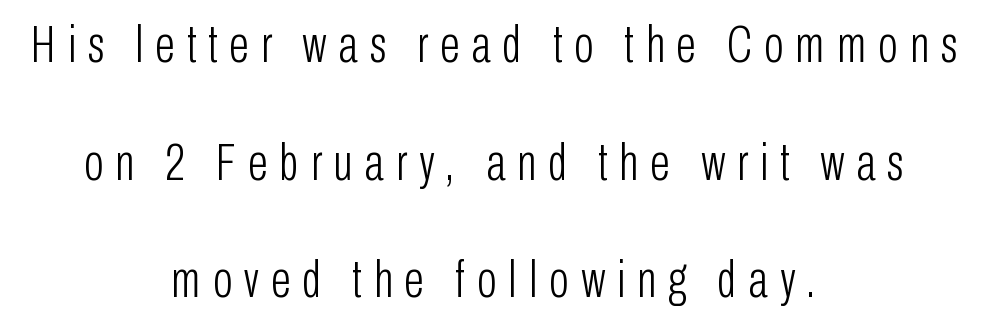
Glance below the letters and you will spot only blank space. Unbolded letterforms with no extra heft. Serif or sans? Sans — the stroke terminals are bare. Do the characters align in a grid? No, the font is proportional. Each word looks stretched out because of the extra space between its letters.
